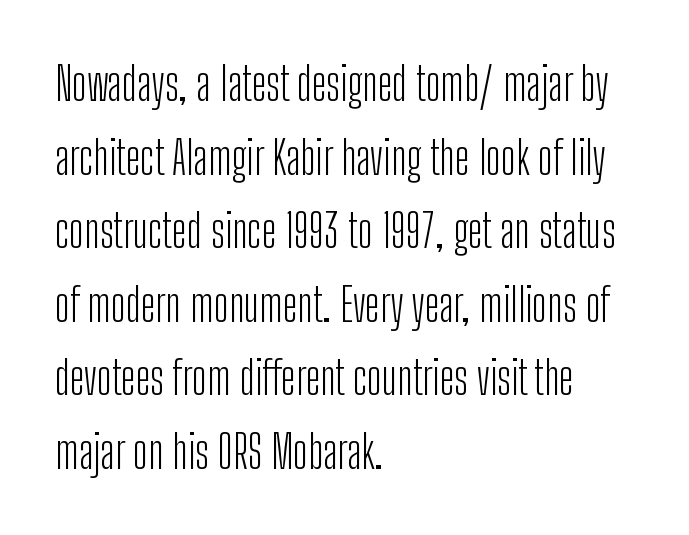
The image shows 46 px light, condensed sans-serif type, upright; set left-aligned, normal line spacing (1.6x), normal letter spacing, not underlined; low stroke contrast and a medium x-height.
